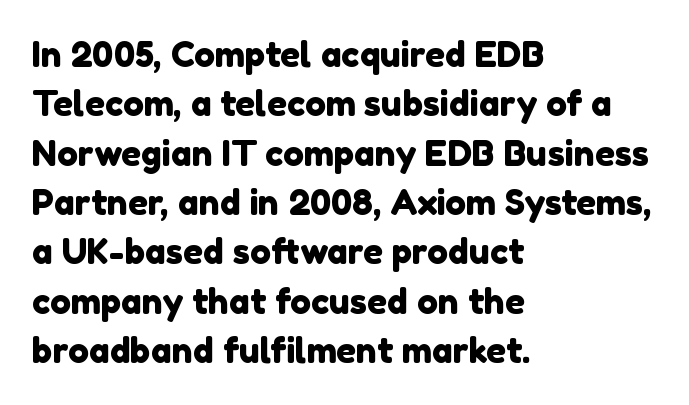
In CSS terms this would be text-align: left. Note the varied advance widths — an 'i' is clearly narrower than an 'm'. These lines sit exactly where default settings would place them. Honestly, there is no underline to notice here at all. Serif or sans? Sans — the stroke terminals are bare. The letters sit at their default tracking, neither squeezed nor spread.
